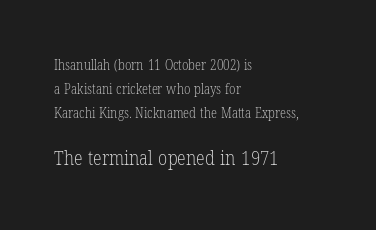
The lines in this sample share a left origin and differ only in where they stop. The rendering enlarges the type as you move from the upper chunk to the lower. Upright lettering throughout. The string is rendered with underlining switched off. The letterforms sit at book weight or below. Observe the ordinary spacing: letters are neighbours, not strangers.
